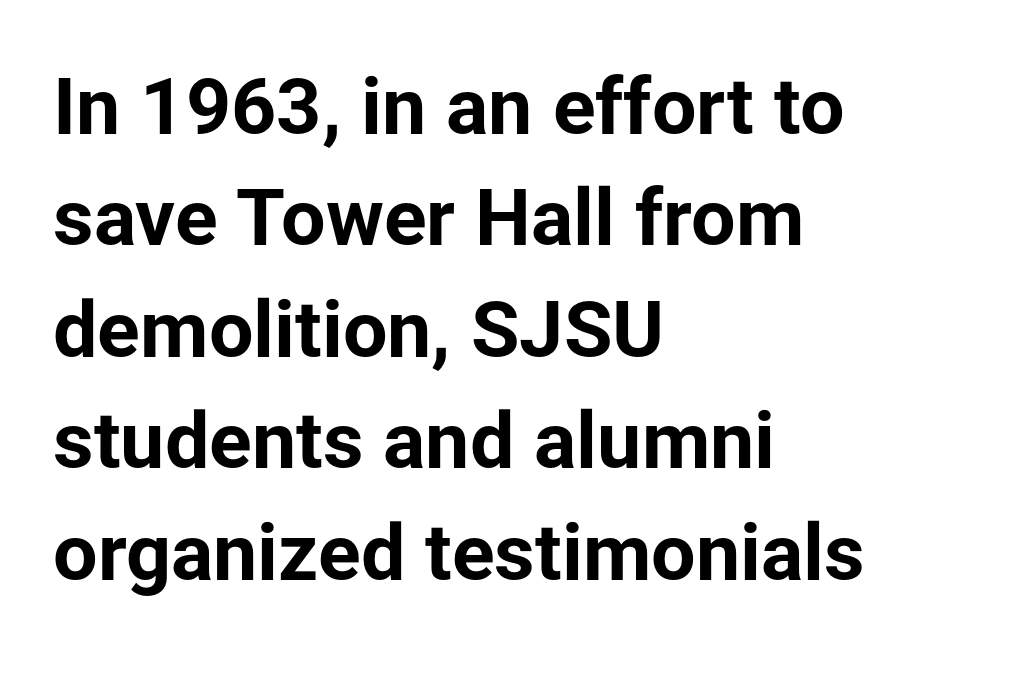
The image shows 79 px bold sans-serif type, upright; set left-aligned, normal line spacing (1.41x), normal letter spacing, not underlined; low stroke contrast and a medium x-height.
